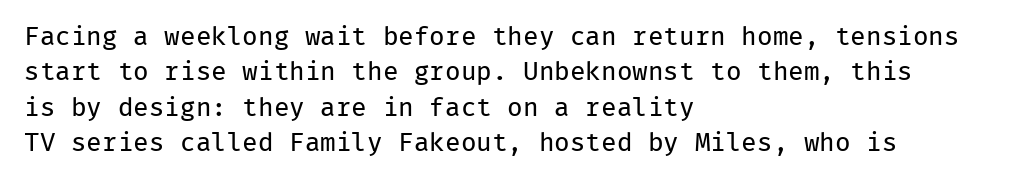
{"italic": "no", "bold": "no", "underline": "no", "align": "left", "line_spacing": "normal", "line_spacing_ratio": 1.36, "letter_spacing": "normal", "letter_spacing_em": 0.0, "glyph_px": 26}
